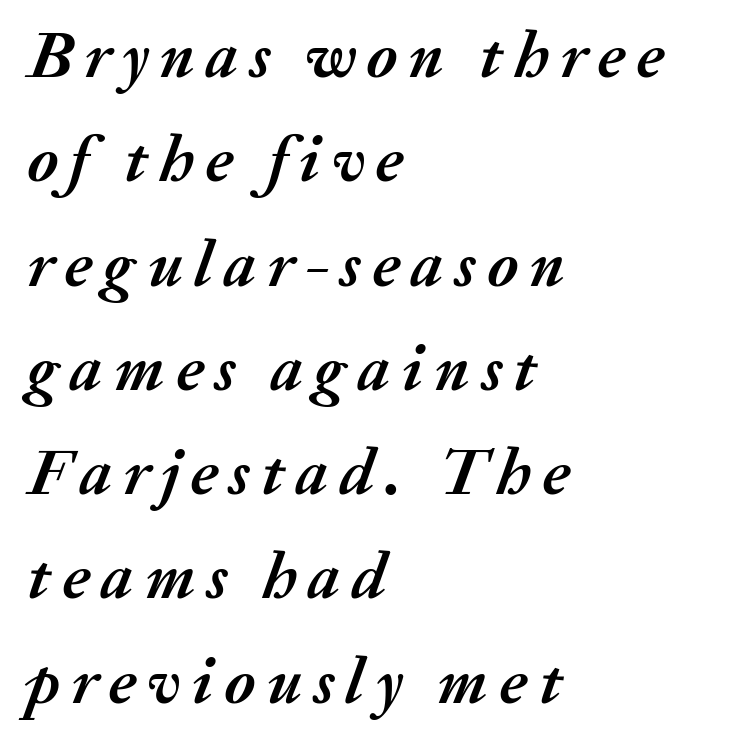
Visually the block forms a straight wall on the left and a jagged coastline on the right. Summary of weight: heavy, a full bold. Character widths vary here, with narrow letters taking less room than wide ones. Line spacing here is normal. Descender tails drop into unmarked territory.
